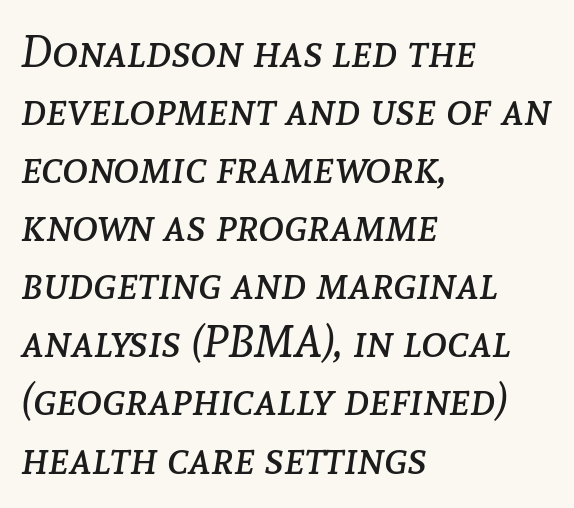
Q: Is the text bold? A: No.
Q: Is the text italic (slanted)? A: Yes, it leans right by about 8 degrees.
Q: Is the text underlined? A: No.
Q: How is the paragraph aligned? A: Left-aligned.
Q: Is the spacing between letters normal or unusually wide? A: Normal.
Q: Is the spacing between lines tight, normal or loose? A: Normal.
Q: Width (condensed, normal, or wide)? A: Normal.
Q: Stroke contrast? A: Low.
Q: x-height? A: Medium.
Q: Monospaced? A: No.
